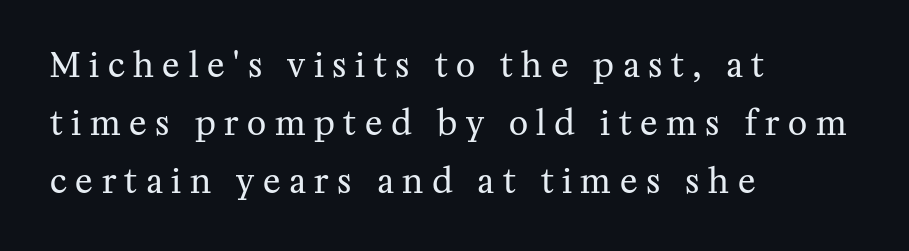
Italic: no, the glyphs are upright roman. Is the letter spacing exaggerated? Yes — the characters are pushed far apart. Compared with a typical body face, this is equally light or lighter still. Is this a fixed-width face? No — the glyphs have proportional, varying widths. The string is rendered with underlining switched off. Old-style or modern, the face here clearly has serifs.
